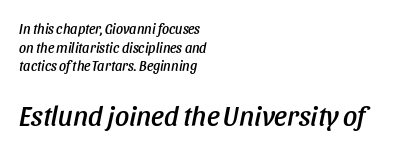
{"italic": "yes", "lean": "right", "slant_degrees": 11, "width": "condensed", "stroke_contrast": "low", "x_height": "large", "monospaced": "no", "underline": "no", "align": "left", "line_spacing": "normal", "line_spacing_ratio": 1.33, "letter_spacing": "normal", "letter_spacing_em": 0.0, "larger_block": "second", "size_ratio": 2.0, "glyph_px": 28}
